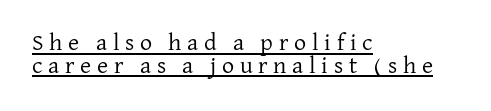
Compared with a typical body face, this is equally light or lighter still. Here the glyphs are tracked loosely, breaking word shapes into spaced letters. The vertical gap from one line to the next is small. Every character sits straight up, as roman type does.
